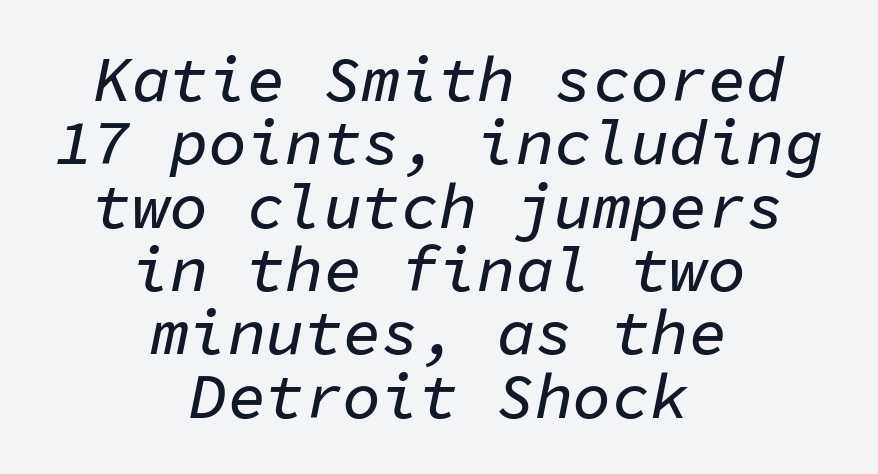
Q: Is the text italic (slanted)? A: Yes, it leans right by about 11 degrees.
Q: Is the text underlined? A: No.
Q: How is the paragraph aligned? A: Centered.
Q: Is the spacing between letters normal or unusually wide? A: Normal.
Q: Is the spacing between lines tight, normal or loose? A: Tight.
Q: Width (condensed, normal, or wide)? A: Normal.
Q: Stroke contrast? A: Low.
Q: x-height? A: Medium.
Q: Monospaced? A: Yes.
